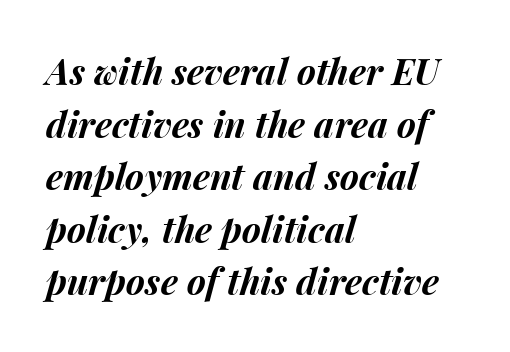
The image shows 36 px bold type, italic (leaning right); set left-aligned, normal line spacing (1.46x), normal letter spacing, not underlined; medium stroke contrast and a medium x-height.
